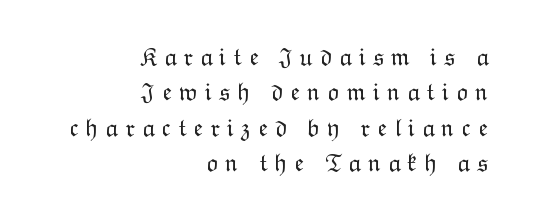
{"italic": "no", "bold": "no", "underline": "no", "align": "right", "line_spacing": "normal", "line_spacing_ratio": 1.42, "letter_spacing": "wide", "letter_spacing_em": 0.28, "glyph_px": 25}
